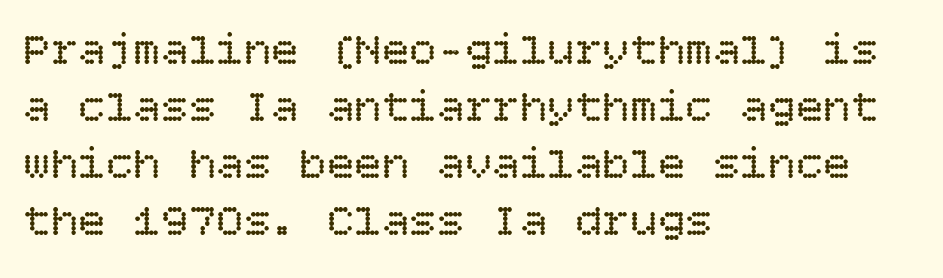
These lines were composed using upright roman letters. Weight: regular or lighter. The specimen omits any rule beneath the text block's lines. Observe the ordinary spacing: letters are neighbours, not strangers.
